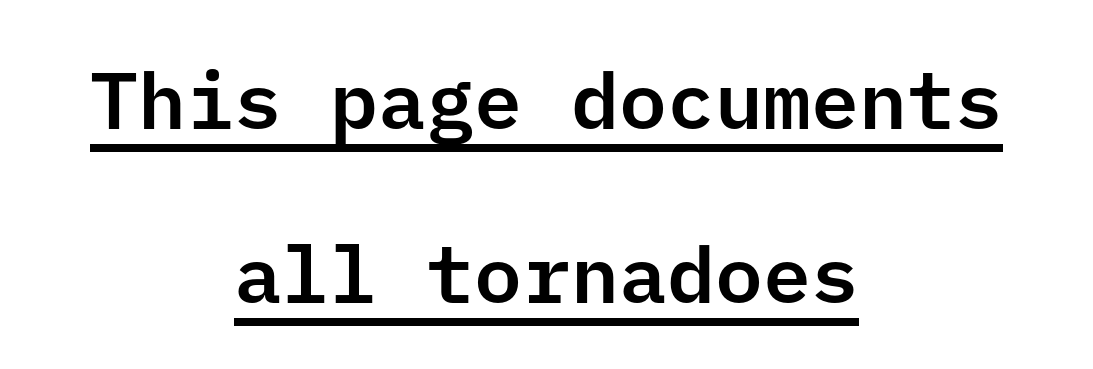
{"serif": "no", "italic": "no", "width": "normal", "stroke_contrast": "low", "x_height": "medium", "underline": "yes", "align": "center", "line_spacing": "loose", "line_spacing_ratio": 2.18, "letter_spacing": "normal", "letter_spacing_em": 0.0, "glyph_px": 80}
